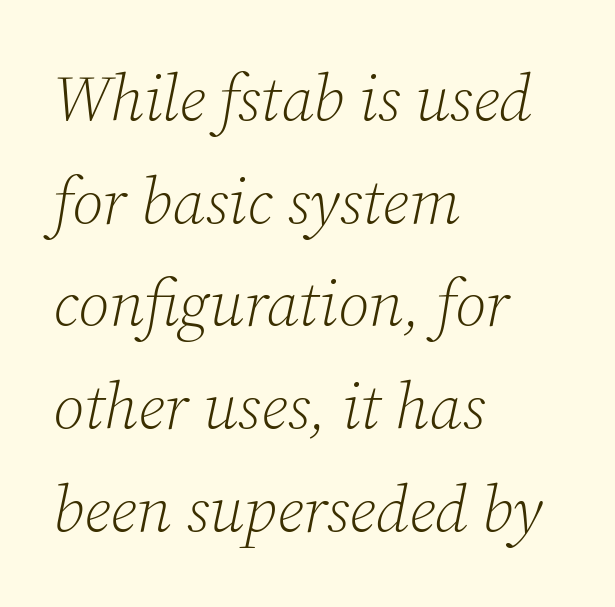
Q: Is the text bold? A: No.
Q: Is the text italic (slanted)? A: Yes, it leans right by about 12 degrees.
Q: Is the typeface a serif or a sans-serif typeface? A: Serif.
Q: Is the text underlined? A: No.
Q: How is the paragraph aligned? A: Left-aligned.
Q: Is the spacing between letters normal or unusually wide? A: Normal.
Q: Is the spacing between lines tight, normal or loose? A: Normal.
Q: Width (condensed, normal, or wide)? A: Normal.
Q: Stroke contrast? A: Low.
Q: x-height? A: Medium.
Q: Monospaced? A: No.
